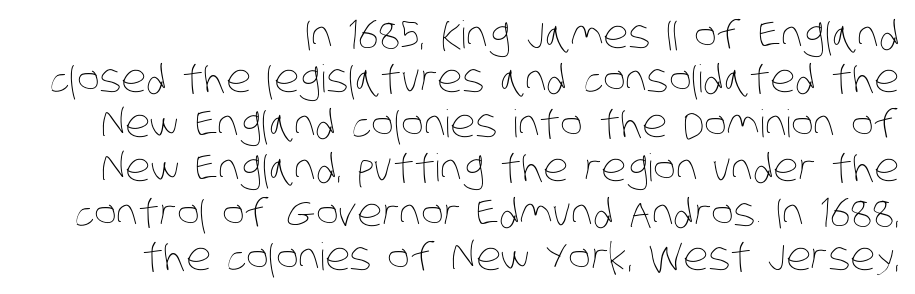
The image shows 38 px thin, condensed type; set right-aligned, line spacing 1.17x, normal letter spacing, not underlined; low stroke contrast and a large x-height.
